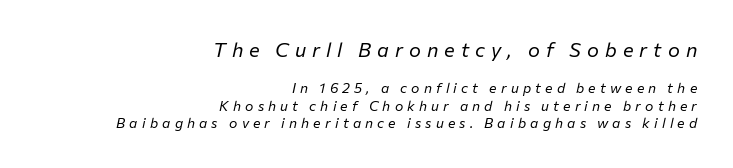
Q: Is the text bold? A: No.
Q: Is the text italic (slanted)? A: Yes, it leans right by about 12 degrees.
Q: Is the text underlined? A: No.
Q: How is the paragraph aligned? A: Right-aligned.
Q: Is the spacing between letters normal or unusually wide? A: Unusually wide.
Q: Is the spacing between lines tight, normal or loose? A: Normal.
Q: Which block of text is set in a larger size, the first (top) or the second (bottom)? A: The first (top) one.
